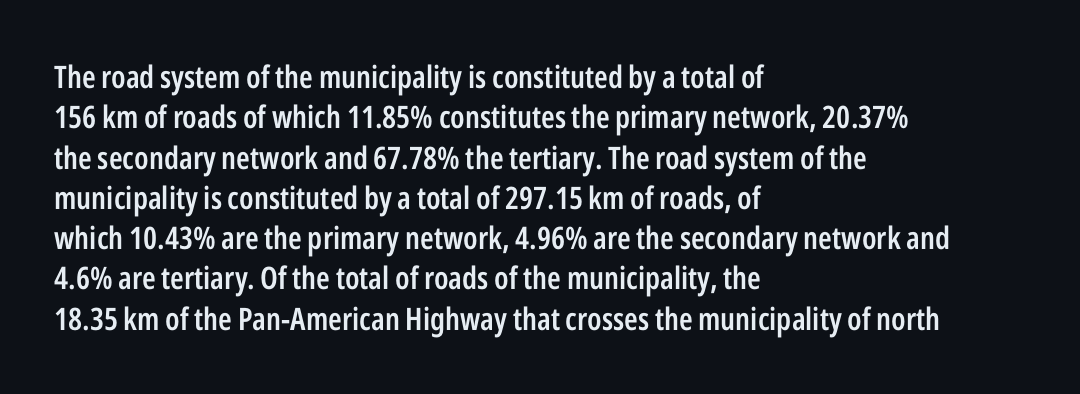
Regarding serifs, this sample does without them. Tall strokes in this sample are plumb rather than angled. Letter spacing: default. Horizontal alignment here is leftward, the default for most running prose.
